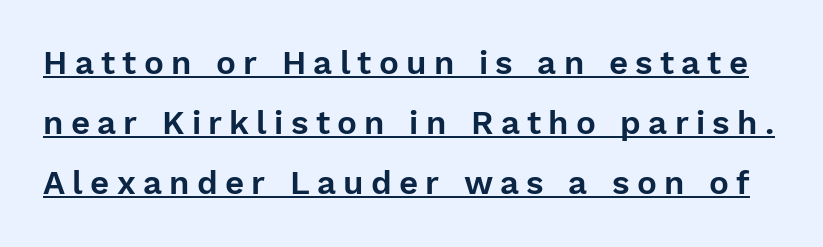
The image shows 33 px sans-serif type, upright; set line spacing 1.82x, unusually wide letter spacing (+0.22 em), underlined; low stroke contrast and a medium x-height.
